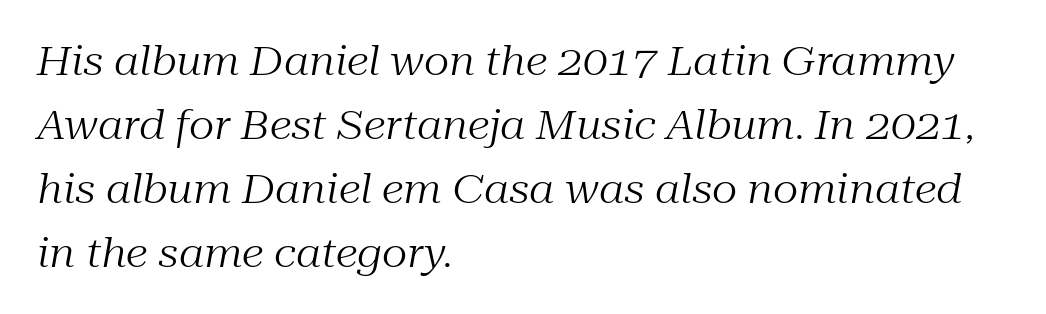
The image shows 40 px regular-weight serif type, italic (leaning right); set left-aligned, normal line spacing (1.6x), normal letter spacing, not underlined; medium stroke contrast and a medium x-height.
